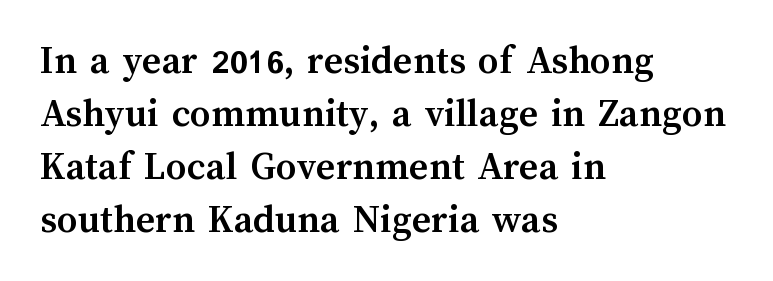
{"italic": "no", "bold": "yes", "weight": "semibold", "width": "normal", "stroke_contrast": "medium", "x_height": "medium", "monospaced": "no", "underline": "no", "align": "left", "line_spacing": "normal", "line_spacing_ratio": 1.29, "letter_spacing": "normal", "letter_spacing_em": 0.0, "glyph_px": 41}
